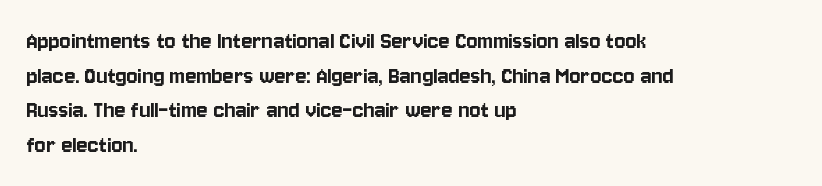
Reading down the block, your eye returns to a fixed left position each line. The line-height multiplier appears to be the usual default. Anything drawn beneath the words? Only blank space. Nope, not italic — everything's standing straight. No extra tracking has been applied to these lines.
